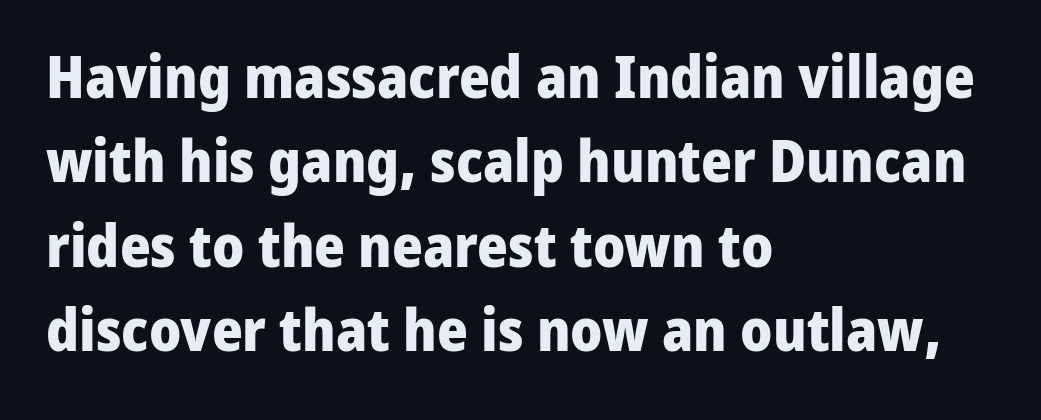
{"serif": "no", "italic": "no", "bold": "yes", "weight": "heavy", "width": "normal", "stroke_contrast": "low", "x_height": "medium", "monospaced": "no", "underline": "no", "align": "left", "line_spacing": "normal", "line_spacing_ratio": 1.43, "letter_spacing": "normal", "letter_spacing_em": 0.0, "glyph_px": 59}
